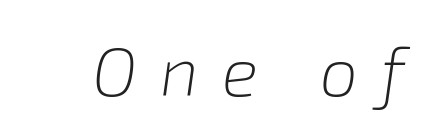
The image shows 68 px light type, italic (leaning right); set unusually wide letter spacing (+0.34 em), not underlined; low stroke contrast and a medium x-height.
